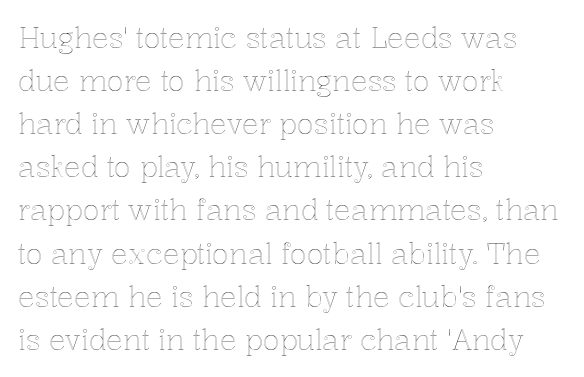
Q: Is the text italic (slanted)? A: No, it is upright.
Q: Is the text underlined? A: No.
Q: How is the paragraph aligned? A: Left-aligned.
Q: Is the spacing between letters normal or unusually wide? A: Normal.
Q: Is the spacing between lines tight, normal or loose? A: Normal.
Q: Width (condensed, normal, or wide)? A: Normal.
Q: x-height? A: Medium.
Q: Monospaced? A: No.
